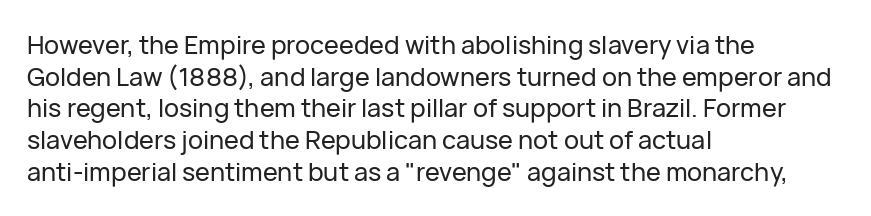
{"italic": "no", "underline": "no", "align": "left", "line_spacing": "normal", "line_spacing_ratio": 1.27, "letter_spacing": "normal", "letter_spacing_em": 0.0, "glyph_px": 25}
